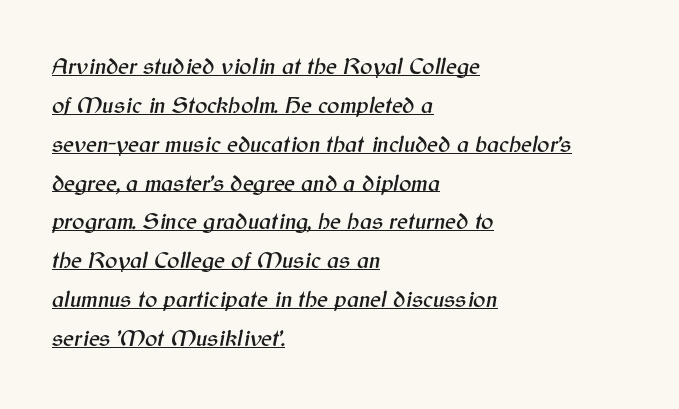
Q: Is the text italic (slanted)? A: Yes, it leans right by about 12 degrees.
Q: Is the text underlined? A: Yes.
Q: How is the paragraph aligned? A: Left-aligned.
Q: Is the spacing between letters normal or unusually wide? A: Normal.
Q: Is the spacing between lines tight, normal or loose? A: Normal.
